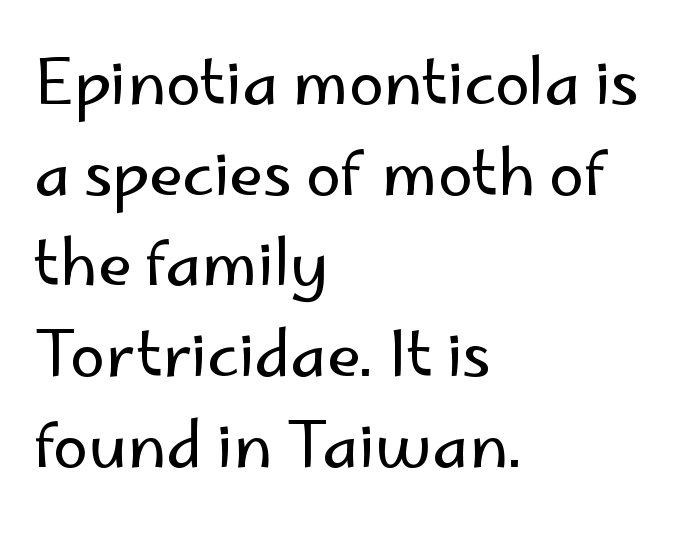
The image shows 63 px regular-weight sans-serif type, upright; set left-aligned, normal line spacing (1.44x), normal letter spacing, not underlined; low stroke contrast and a small x-height.
